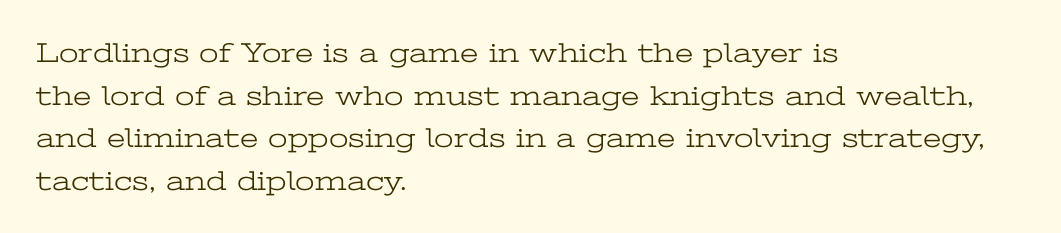
There is no visible air inserted between adjacent glyphs. Leading matches the norm, producing a regular column. The face used here is seriffed, in the tradition of book romans. Bare-footed words on every line. Counters stay open thanks to moderate or lighter strokes.
